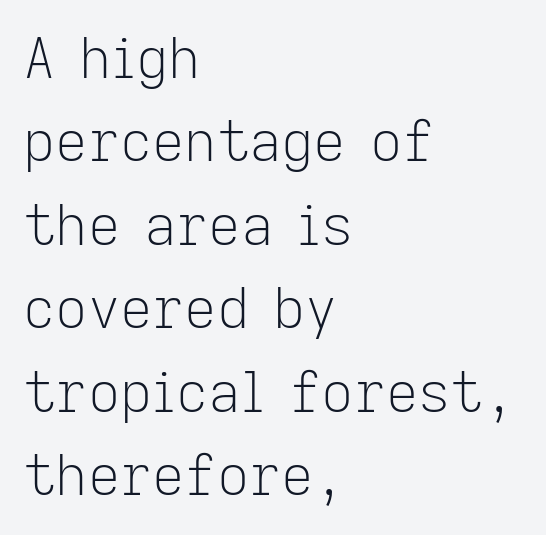
The horizontal fit of the characters is conventional and even. Decoration check: the copy has no underline. You could not count columns in this text — the font is proportionally spaced. Compared with a typical body face, this is equally light or lighter still. Does the copy run flush right? No — it runs flush left. Look at the bottom of the vertical strokes: they stop flat, with no serifs.
